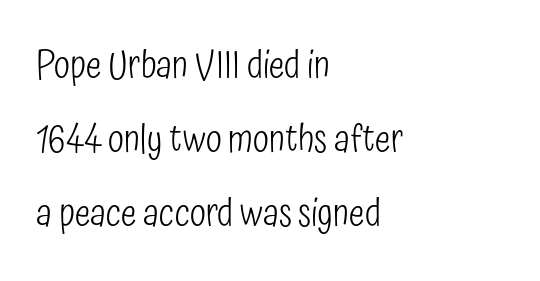
Rendered with straight, roman letterforms. Honestly, the letter spacing is just normal — you wouldn't notice it. Caption: face not bold, strokes unweighted. Glance below the letters and you will spot only blank space. Teacher's note: observe the even left margin — that is flush-left alignment. Do the characters align in a grid? No, the font is proportional.
